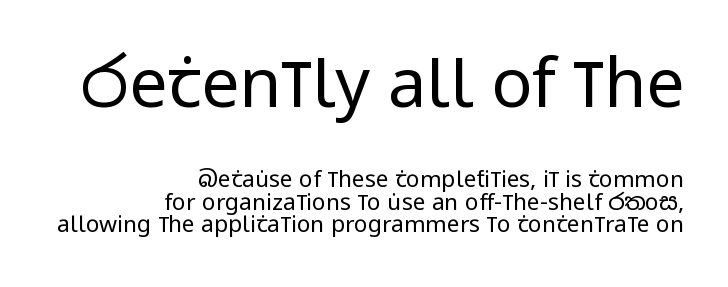
The image shows 68 px regular-weight, condensed sans-serif type, upright; set right-aligned, tight line spacing (0.98x), normal letter spacing, not underlined; the first (top) block is 2.96x larger; low stroke contrast and a large x-height.
